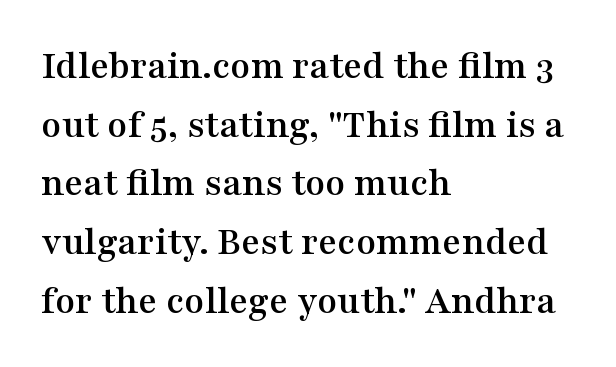
{"serif": "yes", "italic": "no", "width": "wide", "stroke_contrast": "medium", "x_height": "medium", "monospaced": "no", "underline": "no", "align": "left", "line_spacing": "normal", "line_spacing_ratio": 1.43, "letter_spacing": "normal", "letter_spacing_em": 0.0, "glyph_px": 41}
